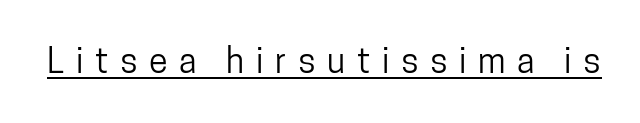
Q: Is the text italic (slanted)? A: No, it is upright.
Q: Is the typeface a serif or a sans-serif typeface? A: Sans-serif.
Q: Is the text underlined? A: Yes.
Q: Is the spacing between letters normal or unusually wide? A: Unusually wide.
Q: Width (condensed, normal, or wide)? A: Condensed.
Q: Stroke contrast? A: Low.
Q: x-height? A: Medium.
Q: Monospaced? A: No.
